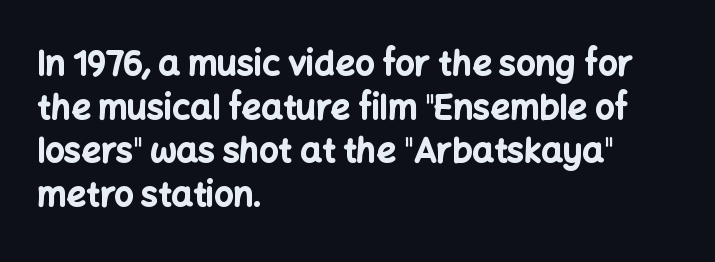
Q: Is the text bold? A: Yes.
Q: Is the text italic (slanted)? A: No, it is upright.
Q: Is the typeface a serif or a sans-serif typeface? A: Sans-serif.
Q: Is the text underlined? A: No.
Q: How is the paragraph aligned? A: Left-aligned.
Q: Is the spacing between letters normal or unusually wide? A: Normal.
Q: Is the spacing between lines tight, normal or loose? A: Normal.
Q: Width (condensed, normal, or wide)? A: Normal.
Q: Stroke contrast? A: Low.
Q: x-height? A: Medium.
Q: Monospaced? A: No.
